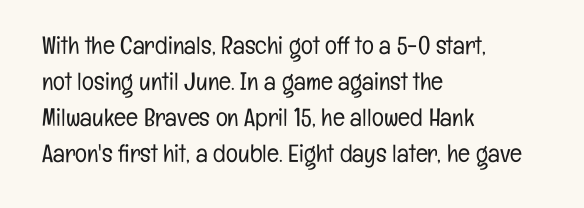
Q: Is the text bold? A: No.
Q: Is the text italic (slanted)? A: No, it is upright.
Q: Is the text underlined? A: No.
Q: How is the paragraph aligned? A: Left-aligned.
Q: Is the spacing between letters normal or unusually wide? A: Normal.
Q: Is the spacing between lines tight, normal or loose? A: Normal.
